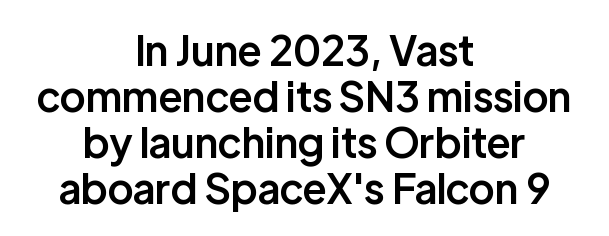
Decoration check: the copy has no underline. Which margin do the lines hug? Neither — every line sits in the middle. A typesetter would call this proportional, since set widths differ per character. The tracking reads as untouched default to a designer's eye. This is the in-between weight designers call semibold or demi. Ordinary non-slanted type is in use.
